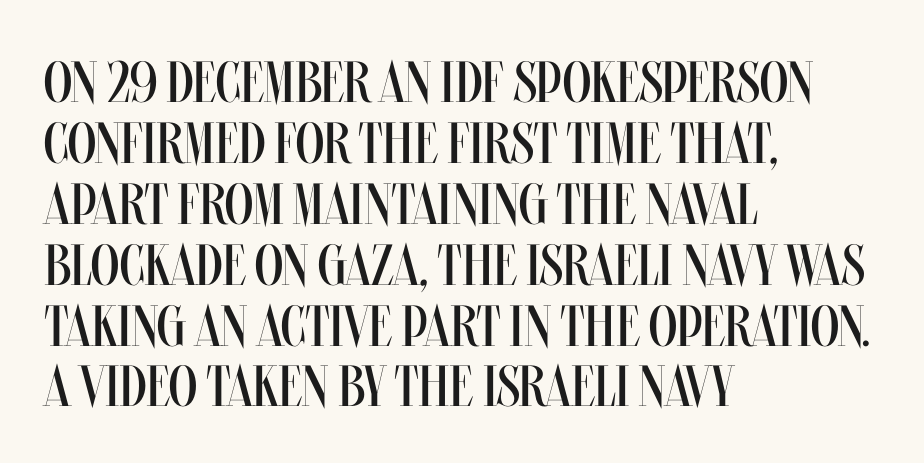
{"italic": "no", "bold": "no", "weight": "regular", "width": "condensed", "stroke_contrast": "medium", "x_height": "large", "monospaced": "no", "underline": "no", "align": "left", "line_spacing": "tight", "line_spacing_ratio": 1.05, "letter_spacing": "normal", "letter_spacing_em": 0.0, "glyph_px": 58}
